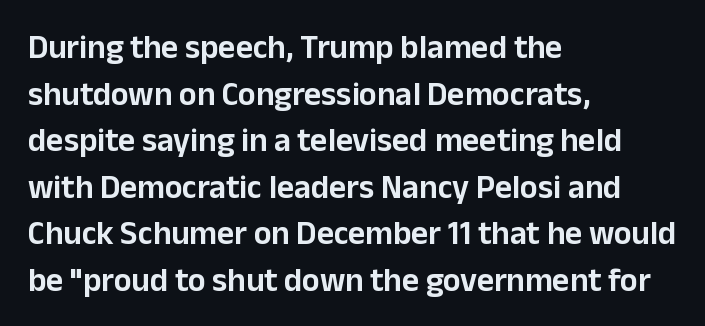
The image shows 33 px sans-serif type, upright; set left-aligned, normal line spacing (1.41x), normal letter spacing, not underlined; low stroke contrast and a medium x-height.
